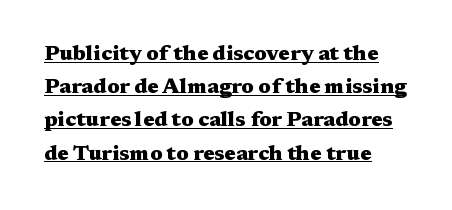
{"italic": "no", "bold": "yes", "underline": "yes", "align": "left", "line_spacing": "normal", "line_spacing_ratio": 1.58, "letter_spacing": "normal", "letter_spacing_em": 0.0, "glyph_px": 21}
